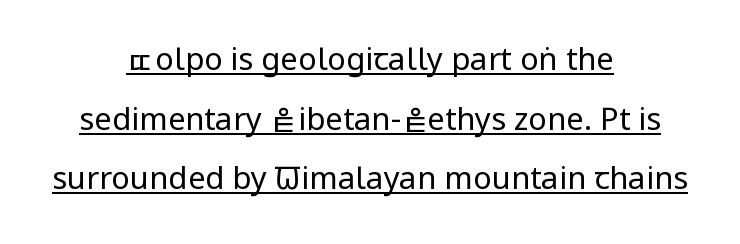
{"serif": "no", "italic": "no", "bold": "no", "weight": "regular", "width": "condensed", "stroke_contrast": "low", "x_height": "large", "monospaced": "no", "underline": "yes", "align": "center", "line_spacing": "loose", "line_spacing_ratio": 1.92, "letter_spacing": "normal", "letter_spacing_em": 0.0, "glyph_px": 31}
